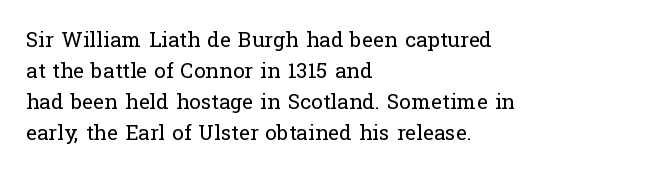
If you drew a line through each stem, it would be perfectly vertical. Leftover space on each line is placed entirely after the last word. The vertical gap from one line to the next is medium. The specimen omits any rule beneath the text block's lines.
